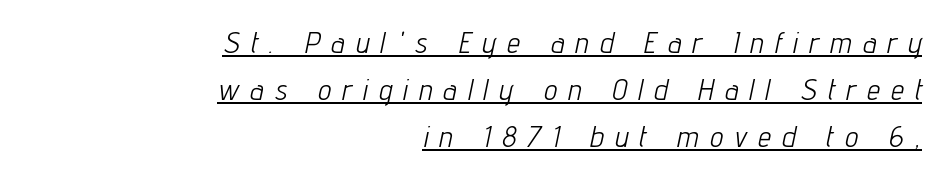
Q: Is the text bold? A: No.
Q: Is the text italic (slanted)? A: Yes, it leans right by about 12 degrees.
Q: Is the text underlined? A: Yes.
Q: How is the paragraph aligned? A: Right-aligned.
Q: Is the spacing between letters normal or unusually wide? A: Unusually wide.
Q: Is the spacing between lines tight, normal or loose? A: Normal.
Q: Width (condensed, normal, or wide)? A: Condensed.
Q: Stroke contrast? A: Low.
Q: x-height? A: Medium.
Q: Monospaced? A: No.
